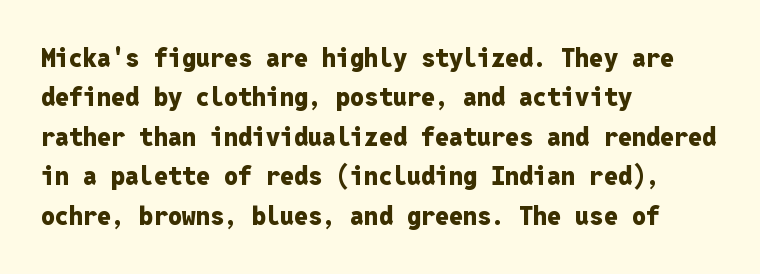
The image shows 25 px bold type, upright; set left-aligned, normal line spacing (1.58x), normal letter spacing, not underlined.
